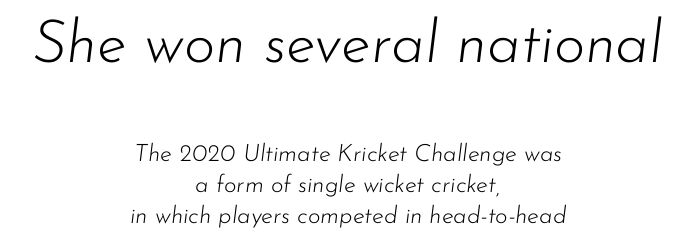
Is the type heavy? It reads as light-to-regular instead. The designer gave the opening block more size than the closing block. In terms of leading, this rendering sits right in the middle. Teacher's note: observe the equal gaps on both sides — that is centered alignment.
